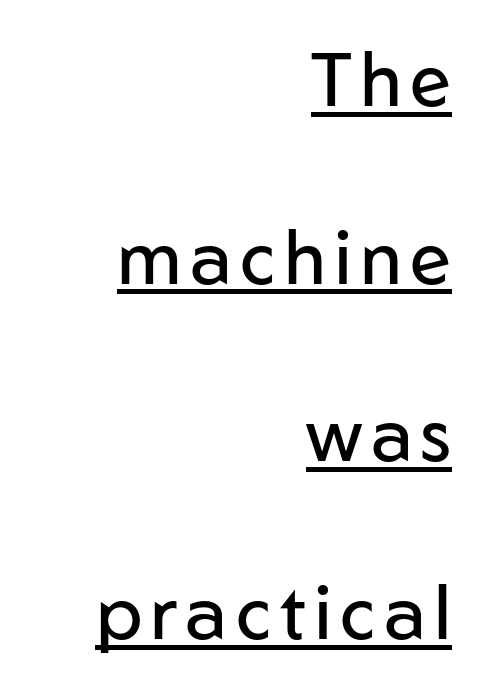
The image shows 75 px regular-weight sans-serif type, upright; set right-aligned, loose line spacing (2.37x), underlined; low stroke contrast and a medium x-height.
